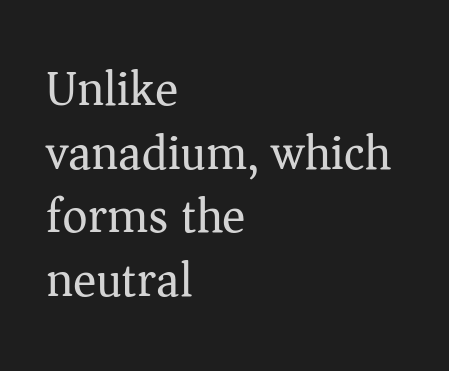
The image shows 49 px regular-weight serif type, upright; set left-aligned, normal line spacing (1.3x), normal letter spacing, not underlined; medium stroke contrast and a medium x-height.
